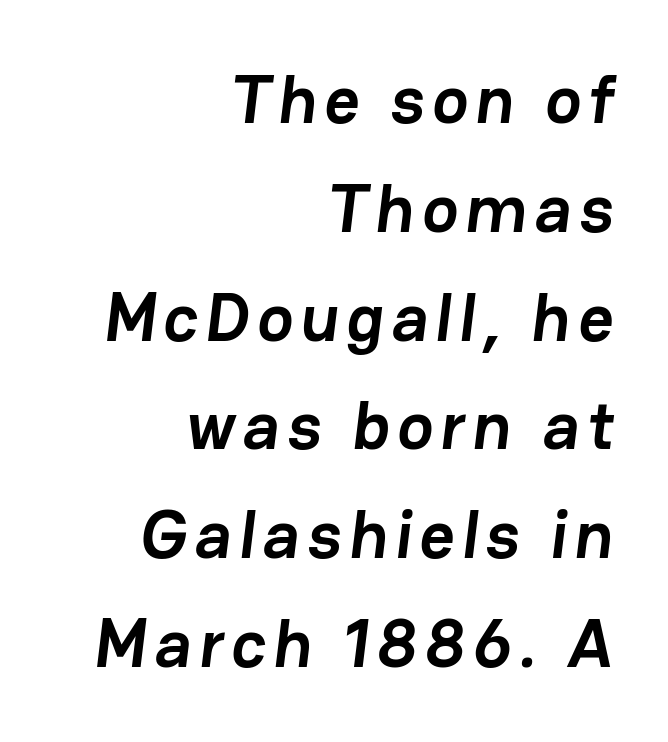
Does the copy run flush right? Yes — the right margin is perfectly even. Think of a printed novel: that variable character pitch is what you see here. Thick stems and heavy bowls — unmistakably bold. Nothing sits at the stroke ends, so this counts as sans-serif. Unmarked baselines from the first word to the last. The vertical gap from one line to the next is medium.
